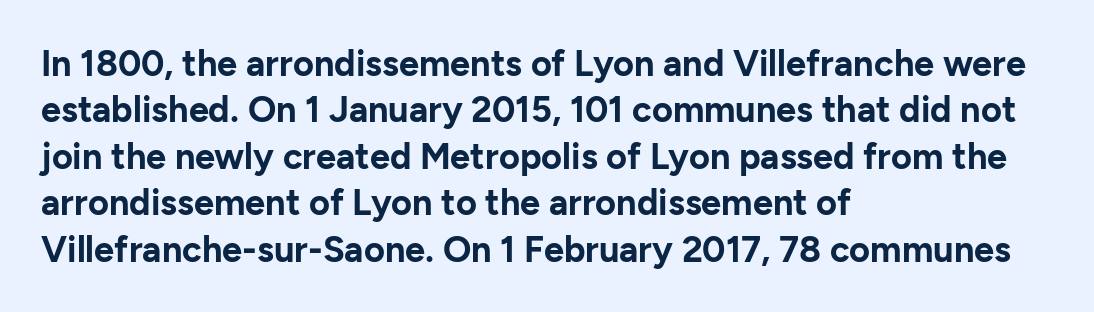
Observe the ordinary spacing: letters are neighbours, not strangers. Is there much room between lines? A standard amount, neither cramped nor airy. Do the letters lean? They stand straight. Only glyphs here, with clear space below each row. The lines in this sample share a left origin and differ only in where they stop. Letterform terminals end flat and unadorned throughout the passage.
